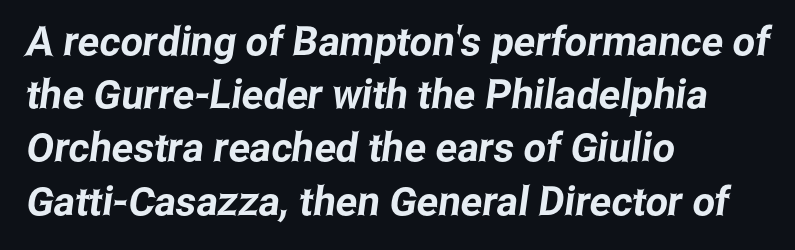
The image shows 40 px condensed sans-serif type; set left-aligned, normal line spacing (1.33x), normal letter spacing, not underlined; low stroke contrast and a medium x-height.
